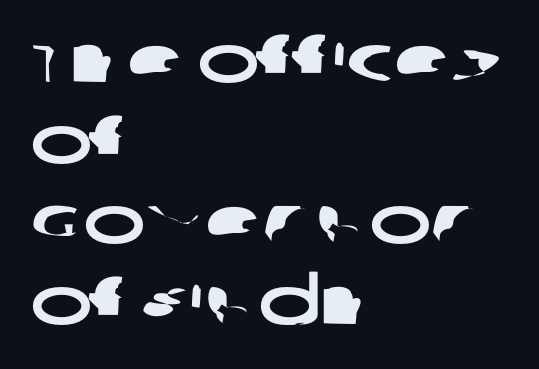
No word sits above an underline. Each letter keeps its own natural width here, so spacing adapts to shape. Tracking value appears to be zero — textbook default spacing. Teacher's note: observe the even left margin — that is flush-left alignment. Observe the absence of serifs on each vertical stroke in this sample.
